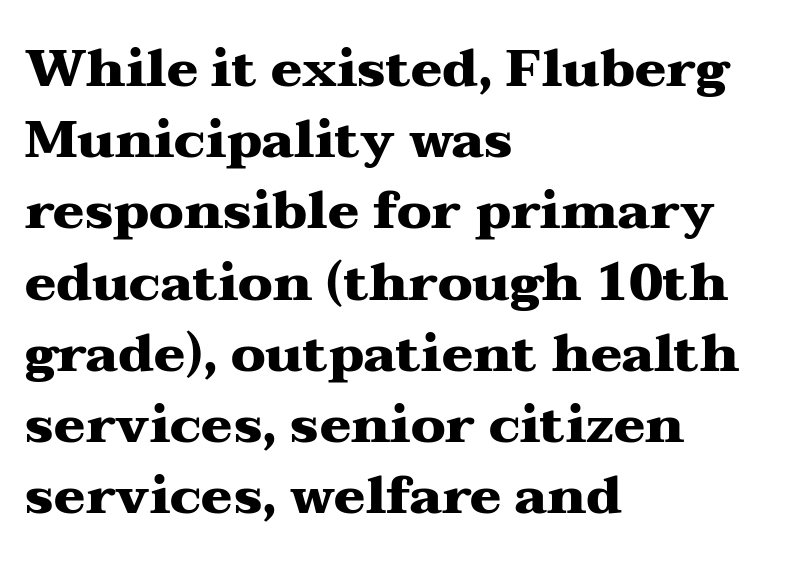
Q: Is the text bold? A: Yes.
Q: Is the text italic (slanted)? A: No, it is upright.
Q: Is the typeface a serif or a sans-serif typeface? A: Serif.
Q: Is the text underlined? A: No.
Q: How is the paragraph aligned? A: Left-aligned.
Q: Is the spacing between letters normal or unusually wide? A: Normal.
Q: Is the spacing between lines tight, normal or loose? A: Normal.
Q: Width (condensed, normal, or wide)? A: Wide.
Q: Stroke contrast? A: Medium.
Q: x-height? A: Medium.
Q: Monospaced? A: No.
